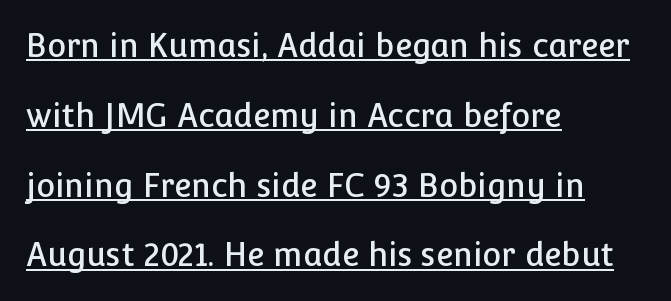
{"serif": "no", "italic": "no", "width": "normal", "stroke_contrast": "low", "x_height": "medium", "monospaced": "no", "underline": "yes", "align": "left", "line_spacing": "loose", "line_spacing_ratio": 2.18, "letter_spacing": "normal", "letter_spacing_em": 0.0, "glyph_px": 32}
